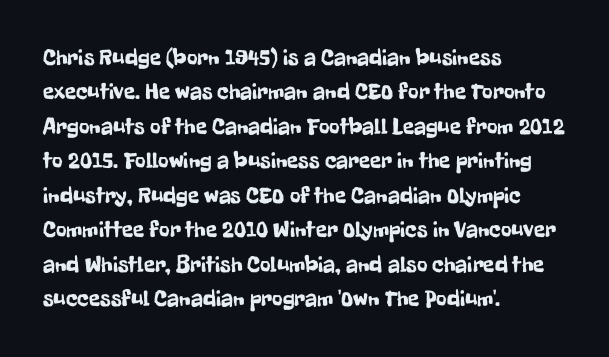
The image shows 23 px text type, upright; set left-aligned, normal line spacing (1.5x), normal letter spacing, not underlined.
